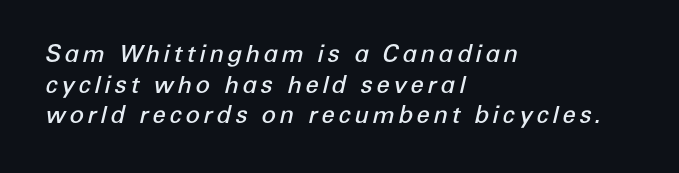
{"italic": "yes", "lean": "right", "slant_degrees": 12, "bold": "semi", "underline": "no", "align": "left", "line_spacing": "normal", "line_spacing_ratio": 1.28, "glyph_px": 24}
